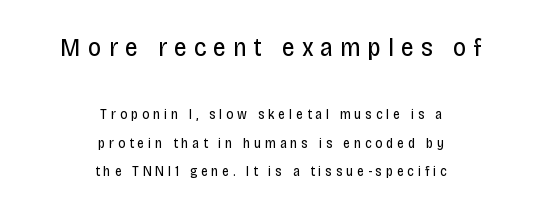
The passage shown is not bold in any degree. Letter spacing: wide. Top chunk: large. Bottom chunk: small. Alignment: centered. Type without underlining. When letters stand straight like this, we call the style roman or upright.
